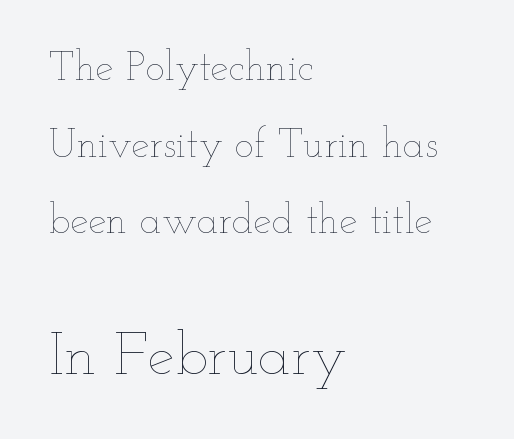
{"italic": "no", "bold": "no", "weight": "thin", "width": "wide", "stroke_contrast": "low", "x_height": "small", "monospaced": "no", "underline": "no", "align": "left", "line_spacing_ratio": 1.87, "letter_spacing": "normal", "letter_spacing_em": 0.0, "larger_block": "second", "size_ratio": 1.49, "glyph_px": 61}
